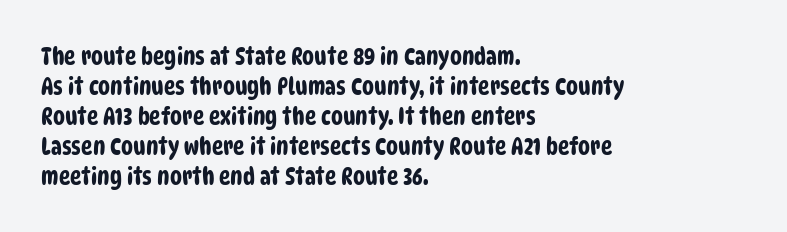
Q: Is the text underlined? A: No.
Q: How is the paragraph aligned? A: Left-aligned.
Q: Is the spacing between letters normal or unusually wide? A: Normal.
Q: Is the spacing between lines tight, normal or loose? A: Normal.
